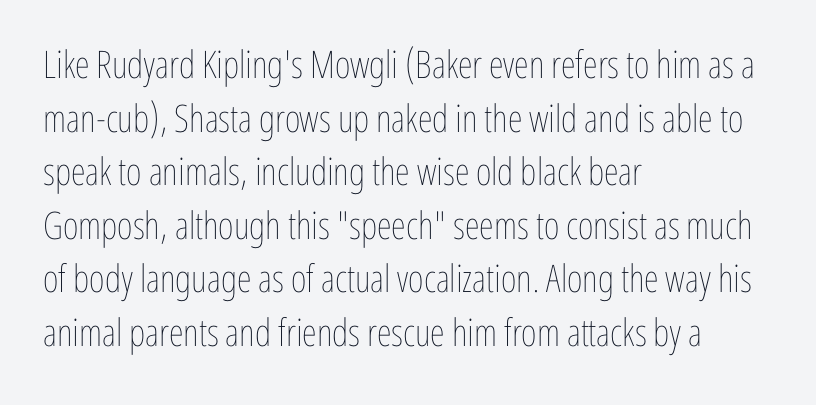
Q: Is the text bold? A: No.
Q: Is the text italic (slanted)? A: No, it is upright.
Q: Is the text underlined? A: No.
Q: How is the paragraph aligned? A: Left-aligned.
Q: Is the spacing between letters normal or unusually wide? A: Normal.
Q: Is the spacing between lines tight, normal or loose? A: Normal.
Q: Width (condensed, normal, or wide)? A: Condensed.
Q: Stroke contrast? A: Low.
Q: x-height? A: Medium.
Q: Monospaced? A: No.
